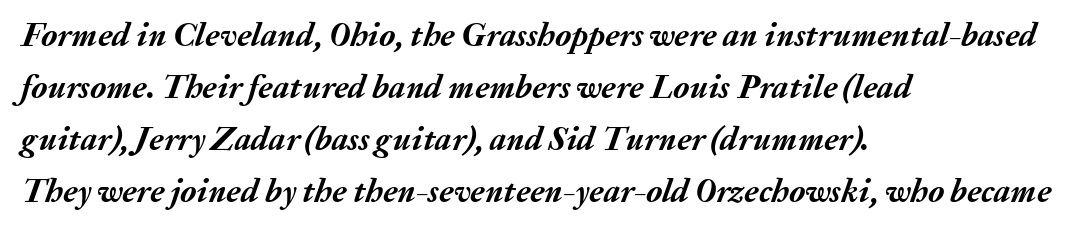
Its strokes are broad and dark, the hallmark of bold type. The baseline area is clear. These lines were composed using italics. Baseline-to-baseline distance is the conventional proportion of letter height.
